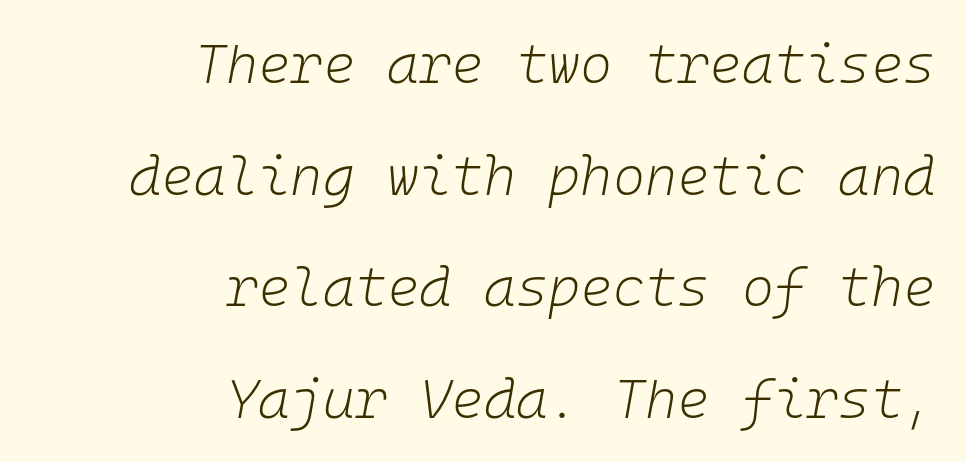
Q: Is the text bold? A: No.
Q: Is the text italic (slanted)? A: Yes, it leans right by about 10 degrees.
Q: Is the text underlined? A: No.
Q: How is the paragraph aligned? A: Right-aligned.
Q: Is the spacing between letters normal or unusually wide? A: Normal.
Q: Is the spacing between lines tight, normal or loose? A: Loose.
Q: Width (condensed, normal, or wide)? A: Normal.
Q: Stroke contrast? A: Low.
Q: x-height? A: Medium.
Q: Monospaced? A: Yes.
